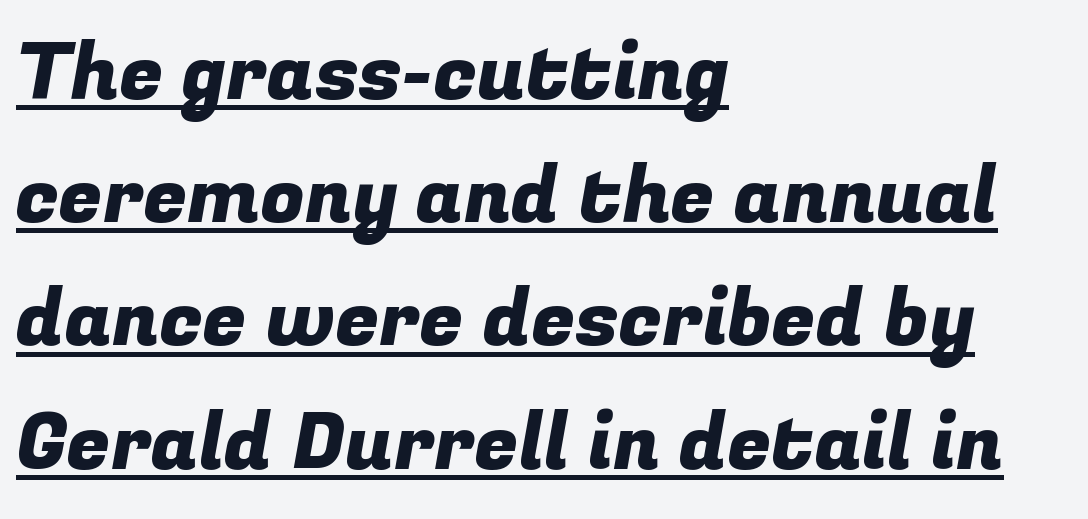
Character widths vary here, with narrow letters taking less room than wide ones. The lines sit at an ordinary, default distance from one another. What decoration does the sample have? An underline. Look at the tracking — it's just the regular setting, nothing added. This is sans-serif lettering, the kind often seen on screens and signage. Horizontal alignment here is leftward, the default for most running prose.
